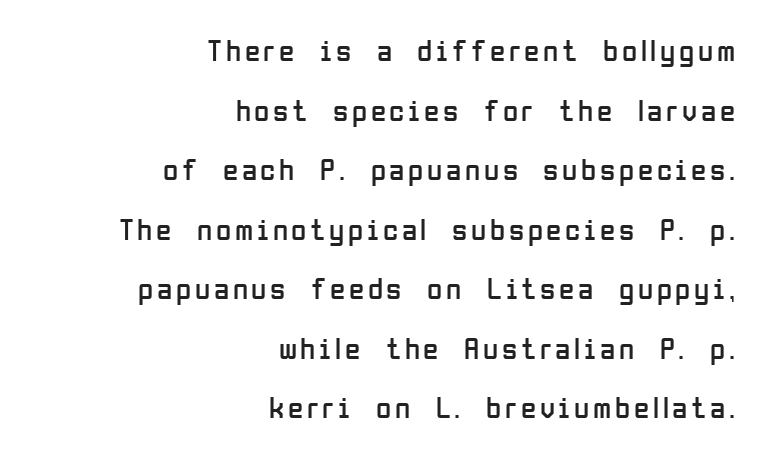
The image shows 31 px regular-weight, condensed sans-serif type, upright; set right-aligned, loose line spacing (1.92x), not underlined; low stroke contrast and a medium x-height.
